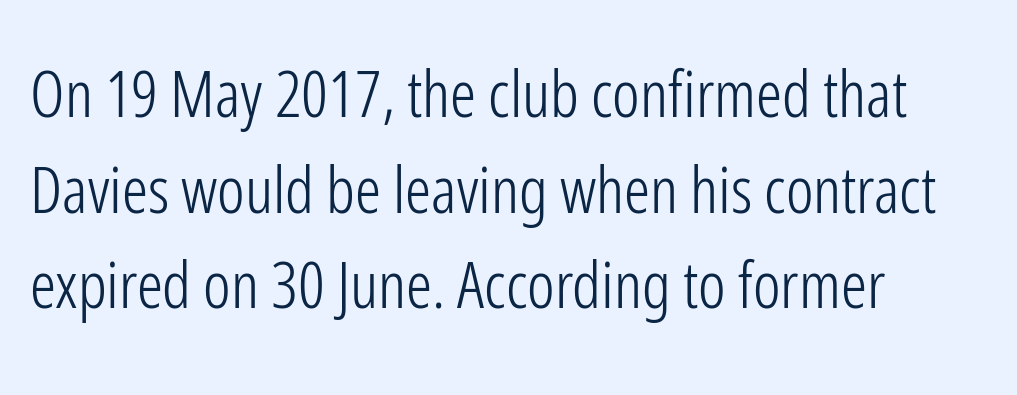
Q: Is the text bold? A: No.
Q: Is the text italic (slanted)? A: No, it is upright.
Q: Is the typeface a serif or a sans-serif typeface? A: Sans-serif.
Q: Is the text underlined? A: No.
Q: How is the paragraph aligned? A: Left-aligned.
Q: Is the spacing between letters normal or unusually wide? A: Normal.
Q: Is the spacing between lines tight, normal or loose? A: Normal.
Q: Width (condensed, normal, or wide)? A: Condensed.
Q: Stroke contrast? A: Low.
Q: x-height? A: Medium.
Q: Monospaced? A: No.
